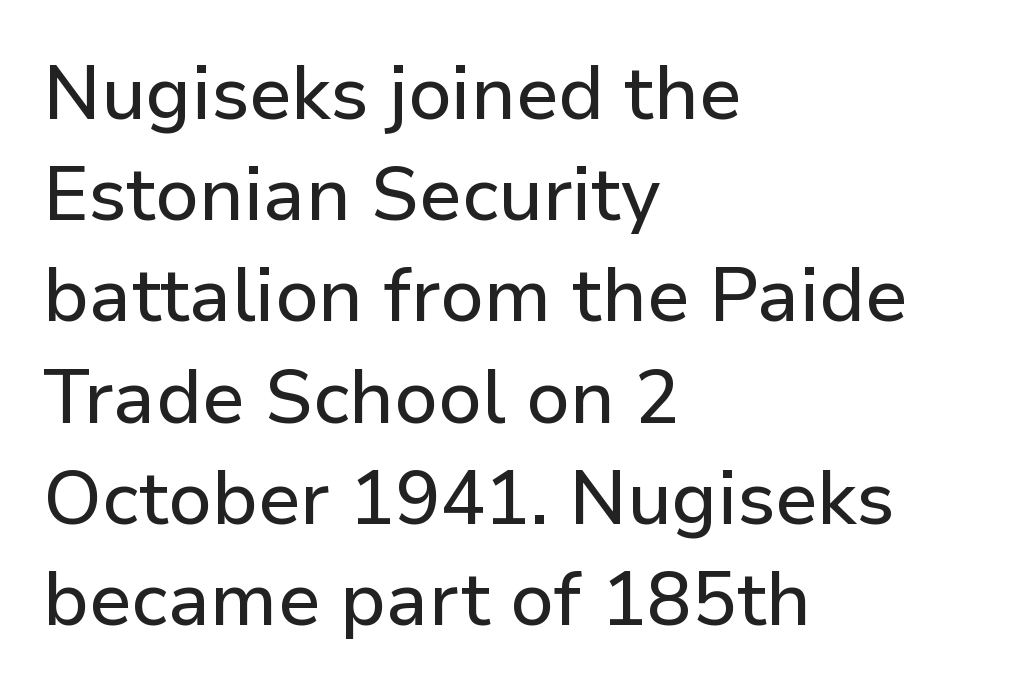
These lines are composed in type without serifs. Nobody drew a line under any word here. This sample has the flowing, uneven cadence of proportional lettering. Honestly, the letter spacing is just normal — you wouldn't notice it. Reading down the column, the eye jumps a familiar distance to each next line.
